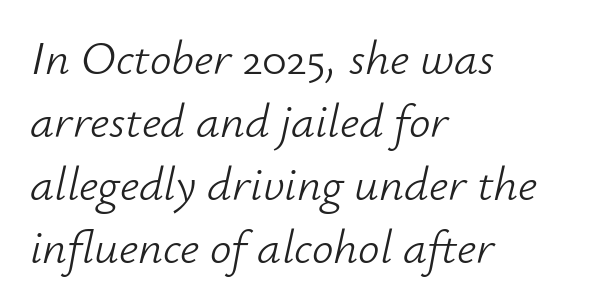
The image shows 48 px light type, italic (leaning right); set left-aligned, normal line spacing (1.31x), normal letter spacing, not underlined; low stroke contrast and a small x-height.
